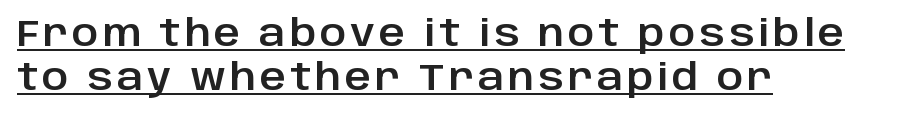
Observe the absence of serifs on each vertical stroke in this sample. Every character sits straight up, as roman type does. You can see a thin bar hugging the bottom of the glyphs. One-word summary of the alignment: left. Do the characters align in a grid? No, the font is proportional.
